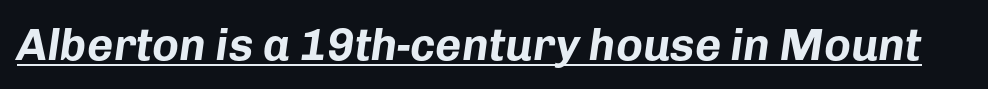
Q: Is the text bold? A: Yes.
Q: Is the text italic (slanted)? A: Yes, it leans right by about 8 degrees.
Q: Is the text underlined? A: Yes.
Q: Is the spacing between letters normal or unusually wide? A: Normal.
Q: Width (condensed, normal, or wide)? A: Normal.
Q: Stroke contrast? A: Low.
Q: x-height? A: Medium.
Q: Monospaced? A: No.
